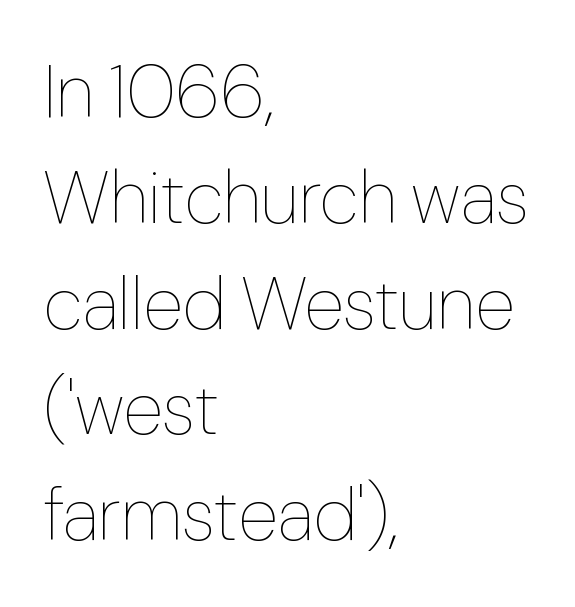
{"italic": "no", "bold": "no", "weight": "thin", "width": "normal", "stroke_contrast": "low", "x_height": "medium", "monospaced": "no", "underline": "no", "align": "left", "line_spacing": "normal", "line_spacing_ratio": 1.43, "letter_spacing": "normal", "letter_spacing_em": 0.0, "glyph_px": 74}
